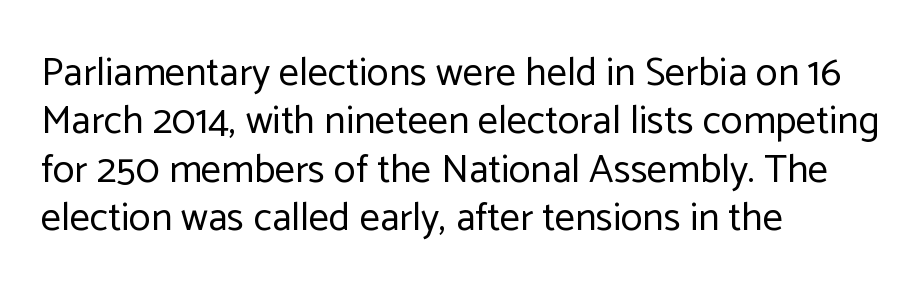
Q: Is the text bold? A: No.
Q: Is the text italic (slanted)? A: No, it is upright.
Q: Is the typeface a serif or a sans-serif typeface? A: Sans-serif.
Q: Is the text underlined? A: No.
Q: How is the paragraph aligned? A: Left-aligned.
Q: Is the spacing between letters normal or unusually wide? A: Normal.
Q: Width (condensed, normal, or wide)? A: Normal.
Q: Stroke contrast? A: Low.
Q: x-height? A: Medium.
Q: Monospaced? A: No.
